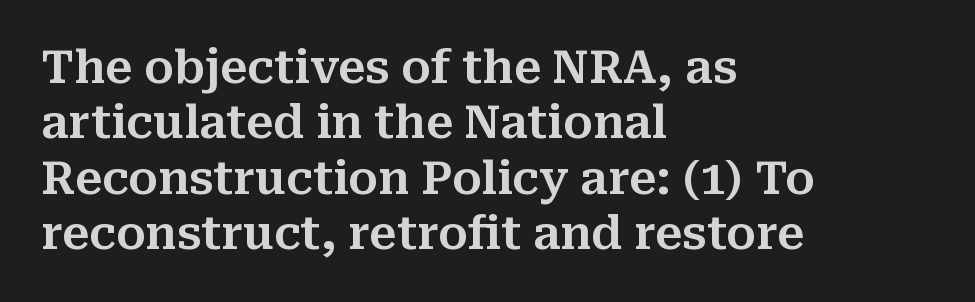
{"serif": "yes", "italic": "no", "width": "normal", "stroke_contrast": "medium", "x_height": "medium", "monospaced": "no", "underline": "no", "align": "left", "line_spacing_ratio": 1.23, "letter_spacing": "normal", "letter_spacing_em": 0.0, "glyph_px": 45}
